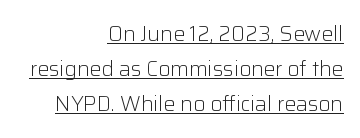
Q: Is the text bold? A: No.
Q: Is the text italic (slanted)? A: No, it is upright.
Q: Is the text underlined? A: Yes.
Q: How is the paragraph aligned? A: Right-aligned.
Q: Is the spacing between letters normal or unusually wide? A: Normal.
Q: Is the spacing between lines tight, normal or loose? A: Normal.
